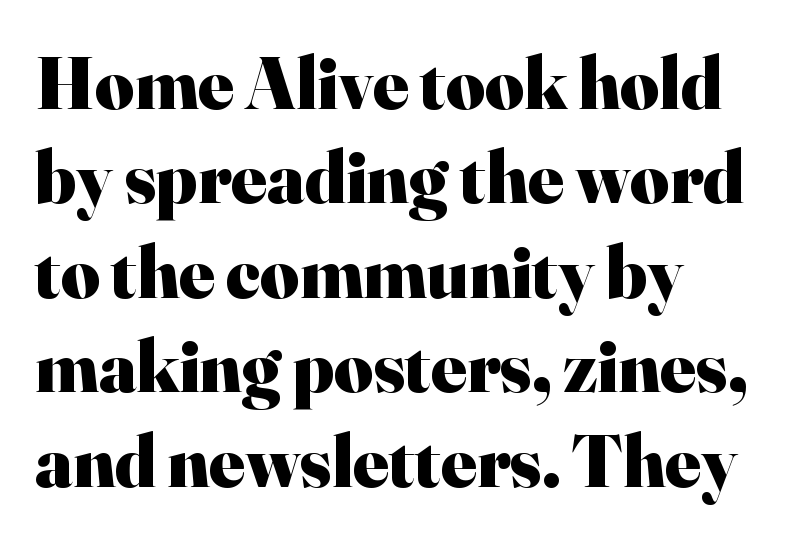
The strokes are fattened all the way to bold. Posture: straight, roman, zero tilt. Stroke terminals: seriffed. The passage shown is typed in a proportional face where columns would drift.
